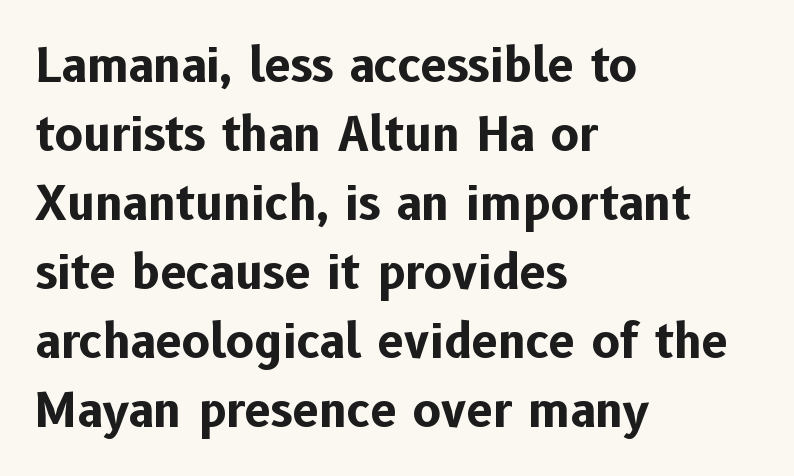
Q: Is the text bold? A: Yes.
Q: Is the text italic (slanted)? A: No, it is upright.
Q: Is the typeface a serif or a sans-serif typeface? A: Sans-serif.
Q: Is the text underlined? A: No.
Q: How is the paragraph aligned? A: Left-aligned.
Q: Is the spacing between letters normal or unusually wide? A: Normal.
Q: Is the spacing between lines tight, normal or loose? A: Normal.
Q: Width (condensed, normal, or wide)? A: Normal.
Q: Stroke contrast? A: Low.
Q: x-height? A: Medium.
Q: Monospaced? A: No.
